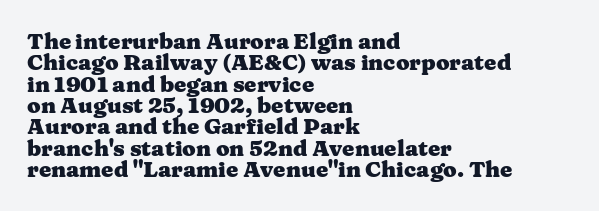
{"italic": "no", "bold": "yes", "underline": "no", "align": "left", "line_spacing": "tight", "line_spacing_ratio": 0.97, "letter_spacing": "normal", "letter_spacing_em": 0.0, "glyph_px": 22}
